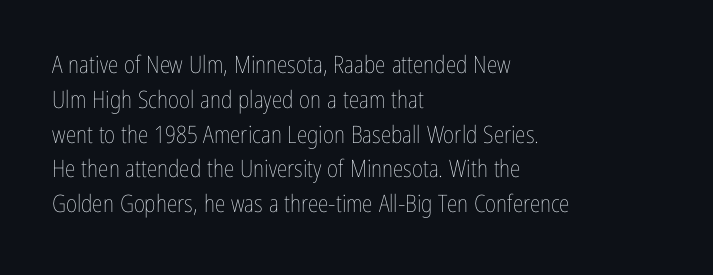
Q: Is the text bold? A: No.
Q: Is the text italic (slanted)? A: No, it is upright.
Q: Is the text underlined? A: No.
Q: How is the paragraph aligned? A: Left-aligned.
Q: Is the spacing between letters normal or unusually wide? A: Normal.
Q: Is the spacing between lines tight, normal or loose? A: Normal.
